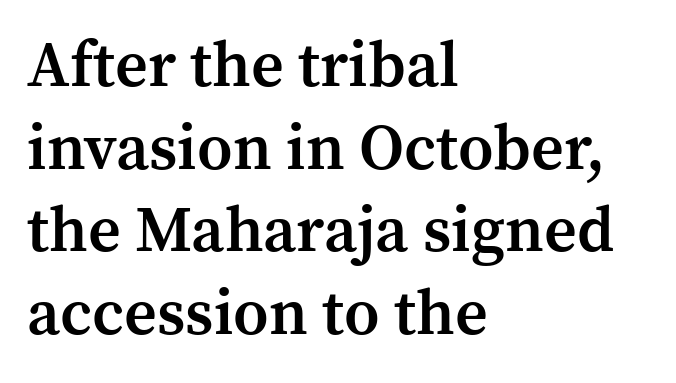
Q: Is the text bold? A: Semi-bold.
Q: Is the text italic (slanted)? A: No, it is upright.
Q: Is the typeface a serif or a sans-serif typeface? A: Serif.
Q: Is the text underlined? A: No.
Q: How is the paragraph aligned? A: Left-aligned.
Q: Is the spacing between letters normal or unusually wide? A: Normal.
Q: Is the spacing between lines tight, normal or loose? A: Normal.
Q: Width (condensed, normal, or wide)? A: Normal.
Q: Stroke contrast? A: Medium.
Q: x-height? A: Medium.
Q: Monospaced? A: No.
